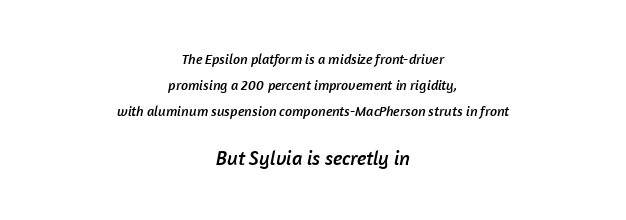
Words appear dense and cohesive because spacing is normal. Typeset on center — no edge is straight. This rendering features lettering with no underline. Larger block? The one below; the one above is distinctly smaller.
